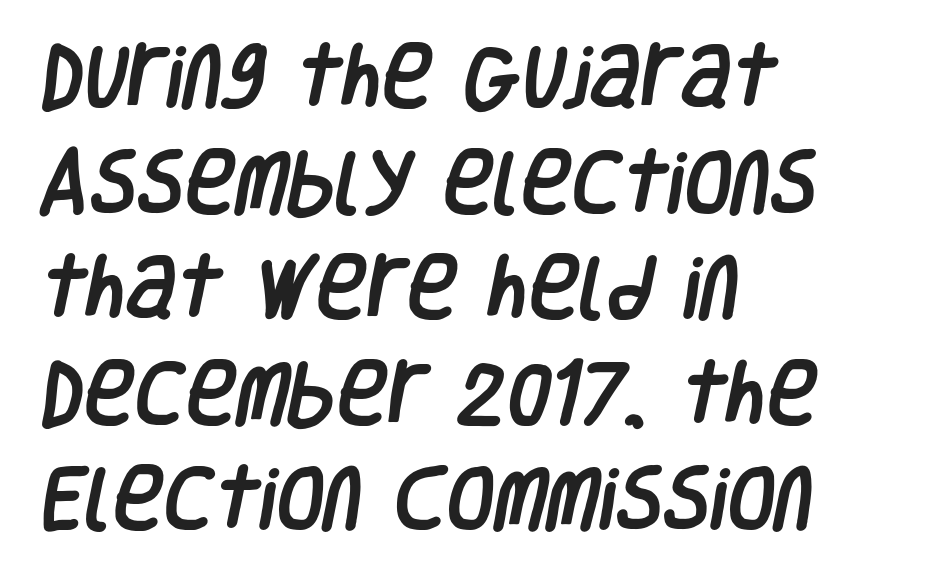
The space directly below the letters is spotless. I'd call this a sans setting — the letters go barefoot. A typesetter would call this leading conventional body-copy spacing. The paragraph has a hard left edge and a soft right edge. Is this a fixed-width face? No — the glyphs have proportional, varying widths. The face used here is rendered with its standard letterfit.
